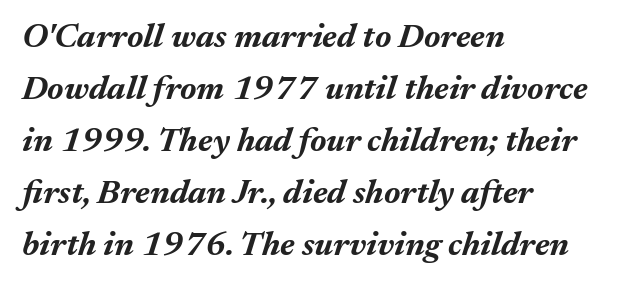
The image shows 34 px bold type, italic (leaning right); set left-aligned, normal line spacing (1.53x), normal letter spacing, not underlined; medium stroke contrast and a medium x-height.
